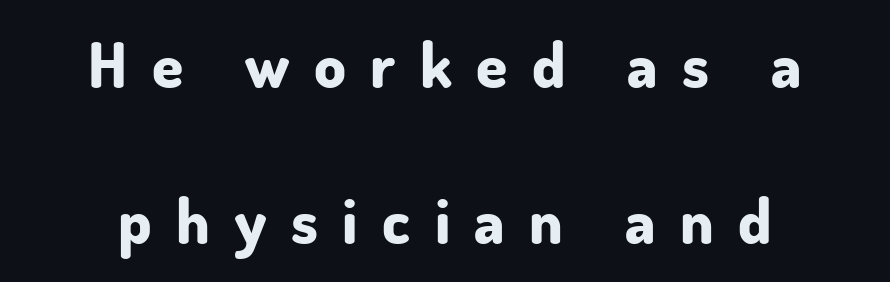
The designer dialed line spacing up above the default. Here the designer chose a conventional face with non-uniform glyph widths. Set as a true bold cut, around the 700 mark. The compositor balanced each line on the midline.
